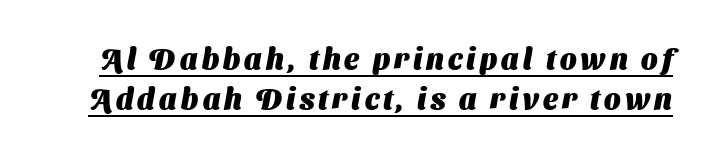
Varying glyph widths throughout — classic text-font behaviour. These lines sit exactly where default settings would place them. The sample has been set heavy, in full bold. These lines are composed in type without serifs. Compared with undecorated copy, this sample adds a rule below the words.
